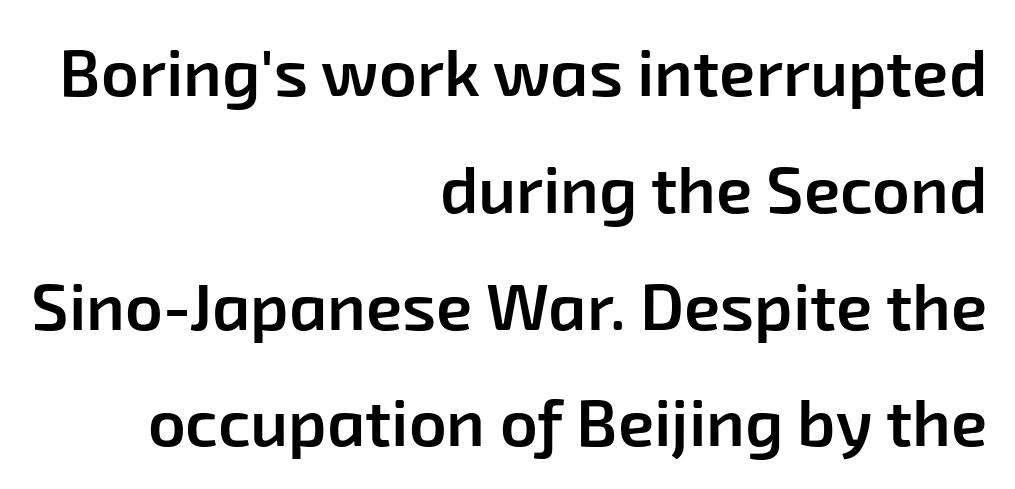
Q: Is the text bold? A: Semi-bold.
Q: Is the typeface a serif or a sans-serif typeface? A: Sans-serif.
Q: Is the text underlined? A: No.
Q: How is the paragraph aligned? A: Right-aligned.
Q: Is the spacing between letters normal or unusually wide? A: Normal.
Q: Width (condensed, normal, or wide)? A: Normal.
Q: Stroke contrast? A: Low.
Q: x-height? A: Medium.
Q: Monospaced? A: No.
